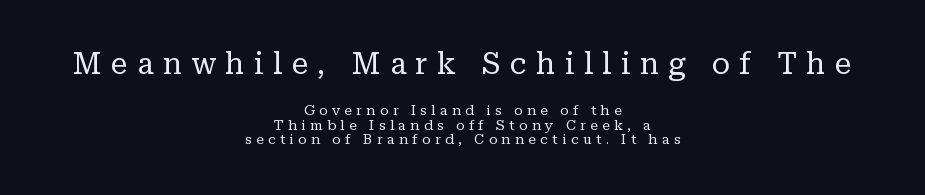
{"serif": "yes", "italic": "no", "bold": "no", "weight": "regular", "width": "normal", "stroke_contrast": "low", "x_height": "medium", "monospaced": "no", "underline": "no", "align": "center", "line_spacing": "tight", "line_spacing_ratio": 1.06, "letter_spacing": "wide", "letter_spacing_em": 0.31, "larger_block": "first", "size_ratio": 2.14, "glyph_px": 30}
